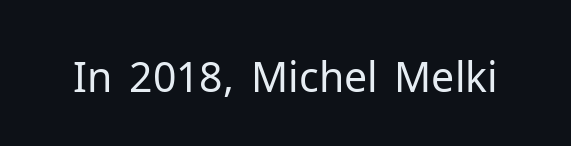
The strip under each line holds only bare page. Summary of weight: not heavy and not bold. Do the letters lean? They stand straight. A typesetter would call this zero additional tracking. Note: no serifs on the glyphs.
